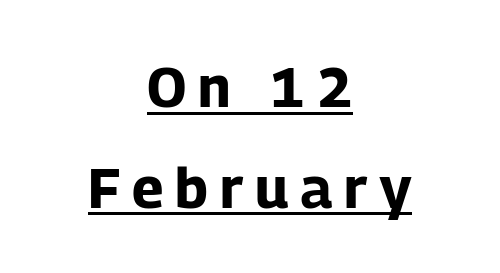
{"serif": "no", "italic": "no", "bold": "yes", "weight": "bold", "width": "normal", "stroke_contrast": "low", "x_height": "medium", "monospaced": "no", "underline": "yes", "align": "center", "line_spacing_ratio": 1.8, "letter_spacing": "wide", "letter_spacing_em": 0.21, "glyph_px": 56}
